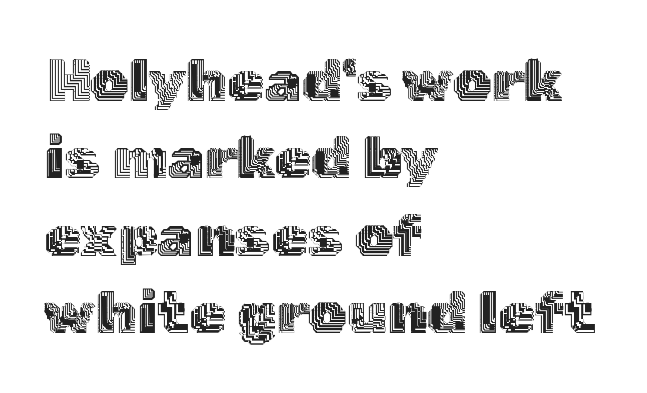
Q: Is the text italic (slanted)? A: No, it is upright.
Q: Is the text underlined? A: No.
Q: How is the paragraph aligned? A: Left-aligned.
Q: Is the spacing between letters normal or unusually wide? A: Normal.
Q: Is the spacing between lines tight, normal or loose? A: Normal.
Q: Width (condensed, normal, or wide)? A: Normal.
Q: x-height? A: Medium.
Q: Monospaced? A: No.
